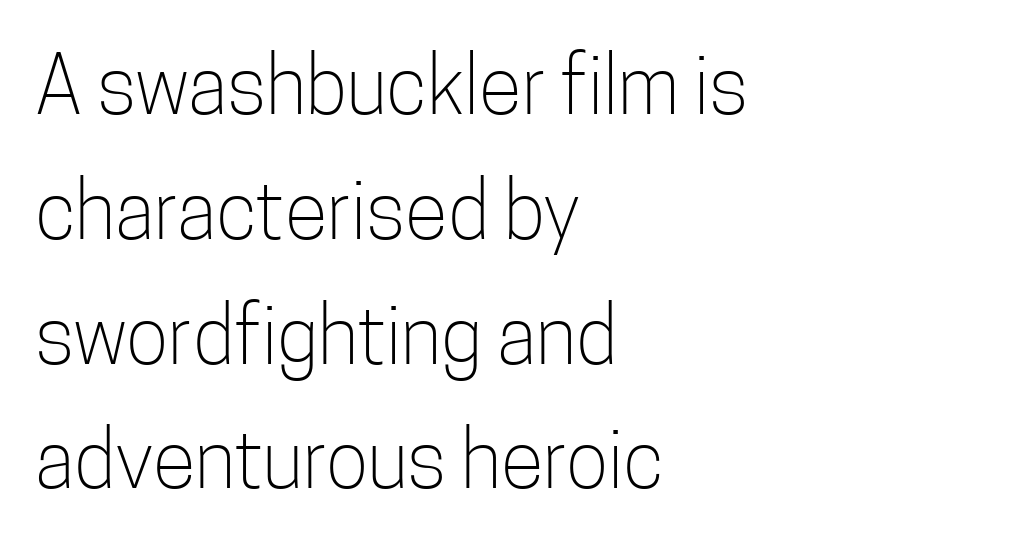
The image shows 79 px light, condensed sans-serif type, upright; set left-aligned, normal line spacing (1.58x), normal letter spacing, not underlined; low stroke contrast and a medium x-height.
